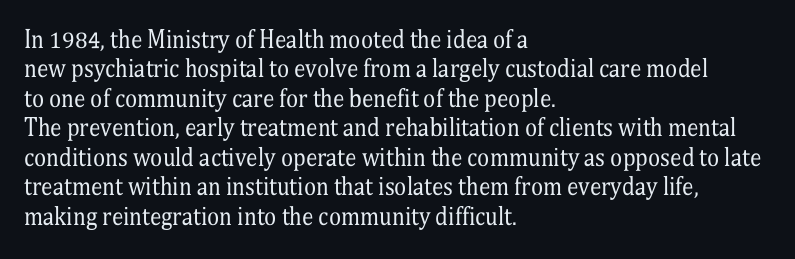
It's the straight-up-and-down kind of type. The face used here is rendered with its standard letterfit. The setting favours the left margin, as ordinary paragraphs usually do. This is not heavy type; no bold has been used. Interline gaps are of average width in this sample.
